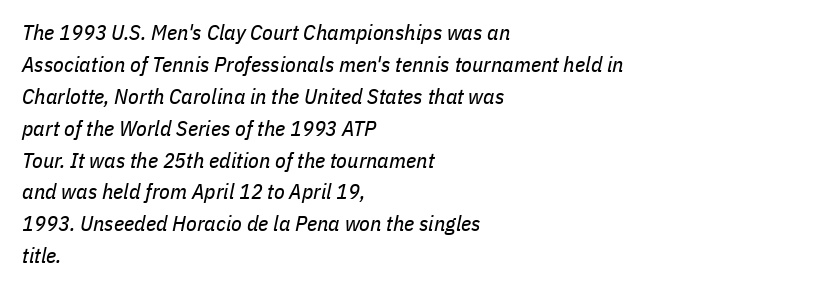
The image shows 22 px text type, italic (leaning right); set left-aligned, normal line spacing (1.45x), normal letter spacing, not underlined.
